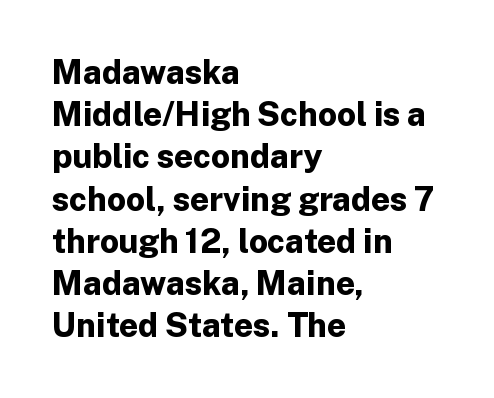
The image shows 33 px bold sans-serif type, upright; set left-aligned, normal line spacing (1.28x), normal letter spacing, not underlined; low stroke contrast and a medium x-height.
